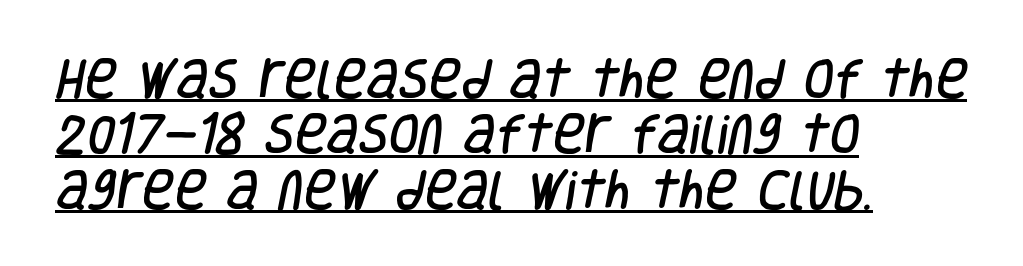
The image shows 44 px condensed sans-serif type; set left-aligned, normal line spacing (1.26x), normal letter spacing, underlined; low stroke contrast and a large x-height.
